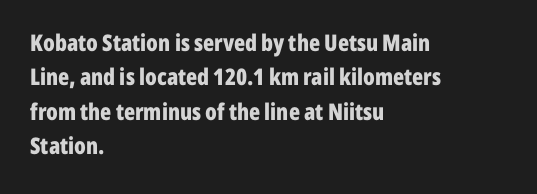
The space directly below the letters is spotless. Interline gaps are of average width in this sample. Ascenders rise straight up at ninety degrees. The rendering anchors every line to the left-hand side. The horizontal fit of the characters is conventional and even. The sample has been set heavy, in full bold.
